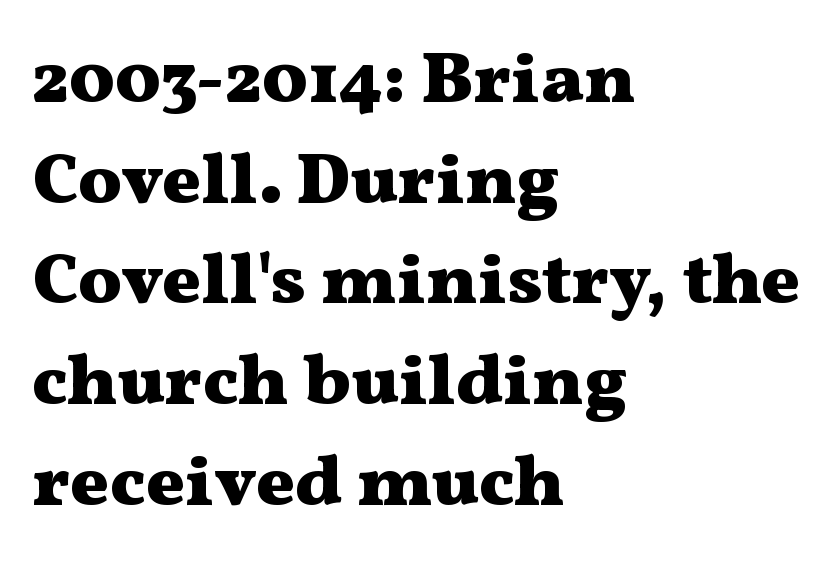
The image shows 73 px heavy, wide serif type, upright; set left-aligned, normal line spacing (1.38x), normal letter spacing, not underlined; medium stroke contrast and a medium x-height.
